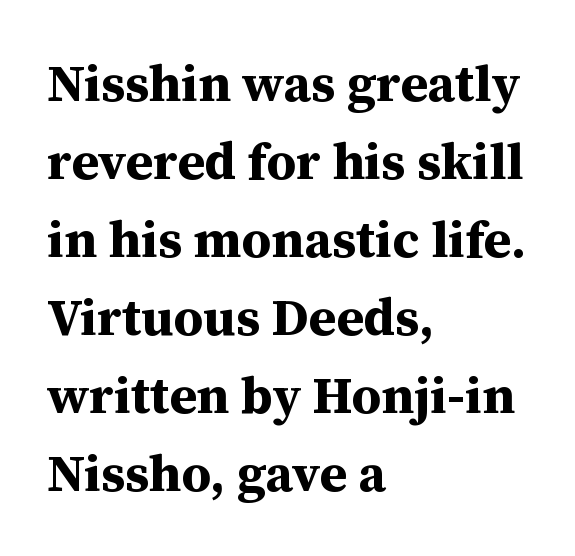
The image shows 52 px bold serif type, upright; set left-aligned, normal line spacing (1.5x), normal letter spacing, not underlined; medium stroke contrast and a medium x-height.
